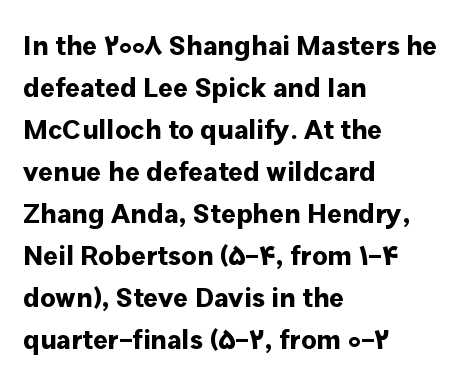
Q: Is the text bold? A: Yes.
Q: Is the text italic (slanted)? A: No, it is upright.
Q: Is the typeface a serif or a sans-serif typeface? A: Sans-serif.
Q: Is the text underlined? A: No.
Q: How is the paragraph aligned? A: Left-aligned.
Q: Is the spacing between letters normal or unusually wide? A: Normal.
Q: Is the spacing between lines tight, normal or loose? A: Normal.
Q: Width (condensed, normal, or wide)? A: Normal.
Q: Stroke contrast? A: Low.
Q: x-height? A: Medium.
Q: Monospaced? A: No.
